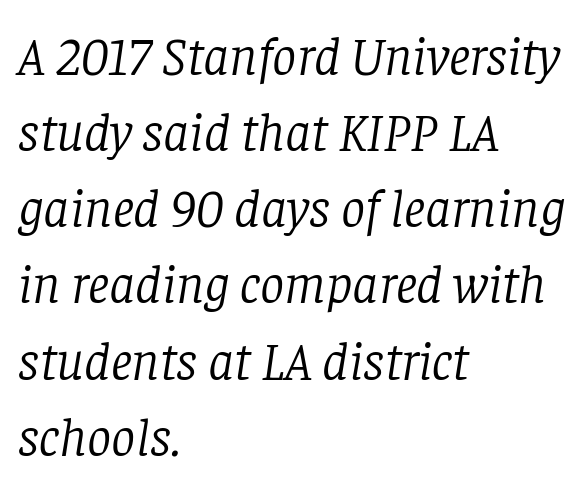
It's the slanting kind of type. Proportional: the letters do not fall into vertical columns. The text block is weighted toward the left margin, trailing off unevenly rightward. The line texture is even and compact thanks to regular tracking. Compared with typical paragraphs, the rows here are spaced about the same.
